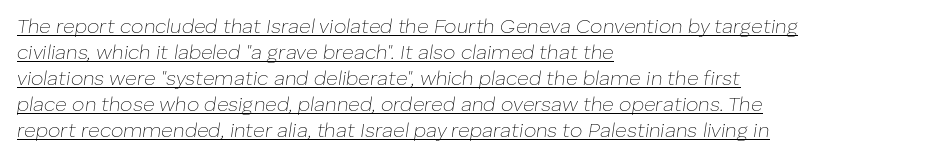
The image shows 20 px text type, italic (leaning right); set left-aligned, normal line spacing (1.3x), normal letter spacing, underlined.
